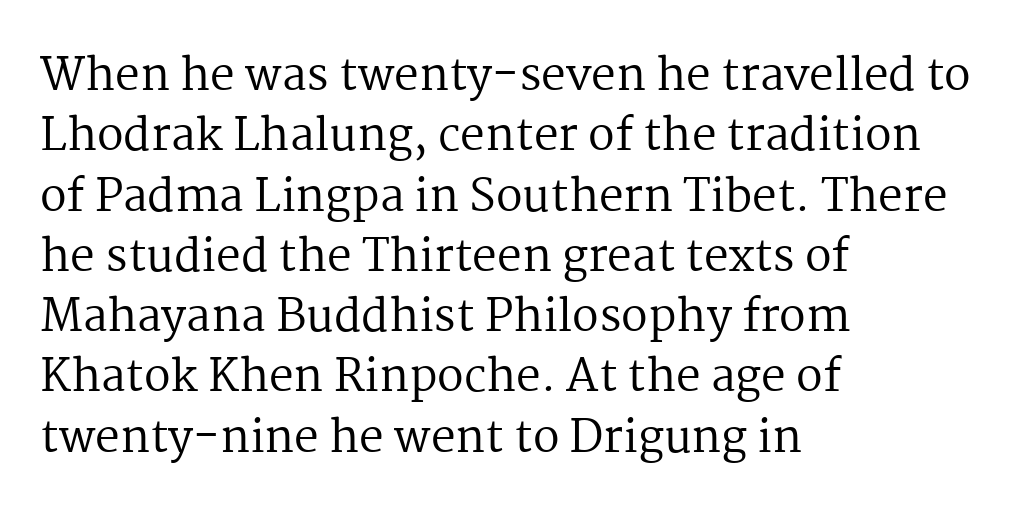
{"serif": "yes", "italic": "no", "bold": "no", "weight": "regular", "width": "normal", "stroke_contrast": "medium", "x_height": "medium", "monospaced": "no", "underline": "no", "align": "left", "line_spacing": "normal", "line_spacing_ratio": 1.37, "letter_spacing": "normal", "letter_spacing_em": 0.0, "glyph_px": 44}
